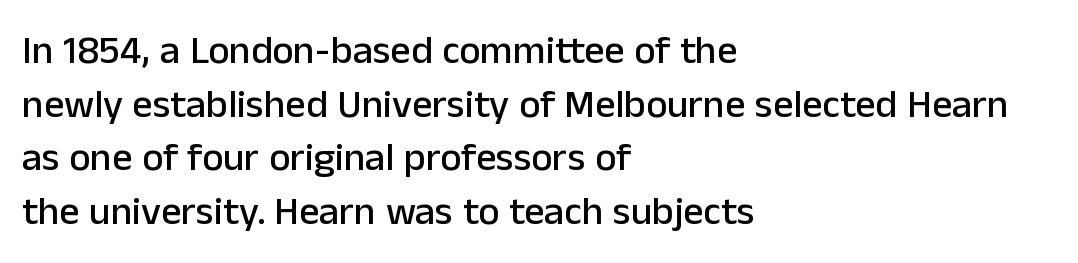
{"serif": "no", "italic": "no", "width": "normal", "stroke_contrast": "low", "x_height": "medium", "monospaced": "no", "underline": "no", "align": "left", "line_spacing": "normal", "line_spacing_ratio": 1.34, "letter_spacing": "normal", "letter_spacing_em": 0.0, "glyph_px": 40}
